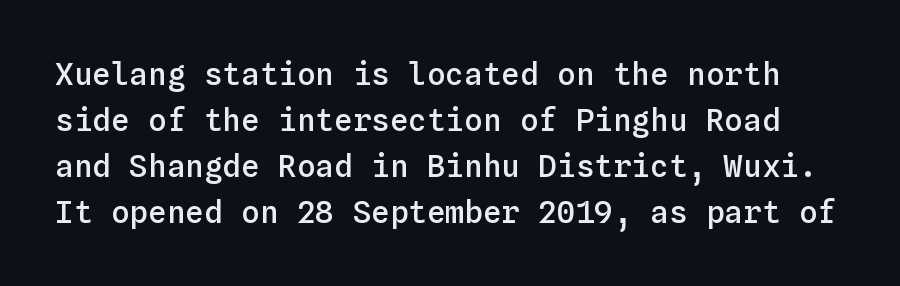
{"italic": "no", "bold": "semi", "weight": "semibold", "width": "normal", "stroke_contrast": "low", "x_height": "medium", "monospaced": "yes", "underline": "no", "line_spacing": "normal", "line_spacing_ratio": 1.48, "letter_spacing": "normal", "letter_spacing_em": 0.0, "glyph_px": 31}
